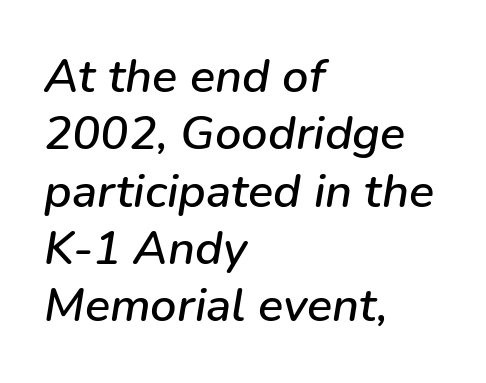
The image shows 47 px text type, italic (leaning right); set left-aligned, line spacing 1.22x, normal letter spacing, not underlined; low stroke contrast and a medium x-height.
